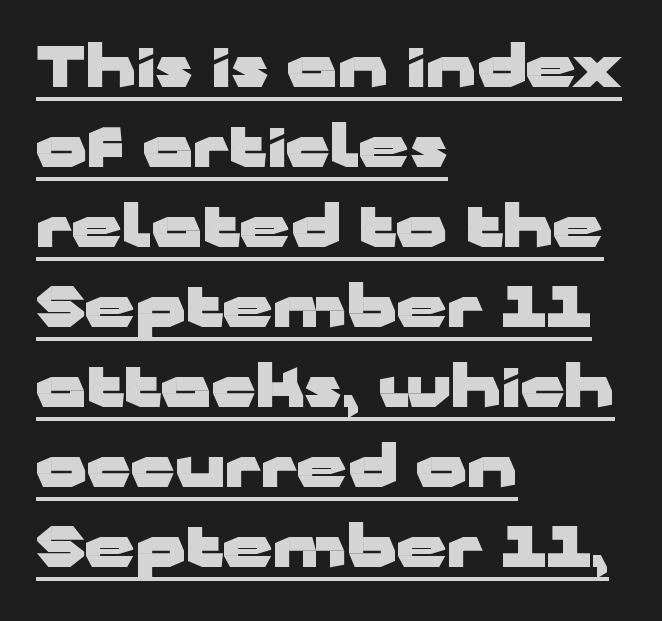
Q: Is the text bold? A: Yes.
Q: Is the text italic (slanted)? A: No, it is upright.
Q: Is the typeface a serif or a sans-serif typeface? A: Sans-serif.
Q: Is the text underlined? A: Yes.
Q: How is the paragraph aligned? A: Left-aligned.
Q: Is the spacing between letters normal or unusually wide? A: Normal.
Q: Is the spacing between lines tight, normal or loose? A: Normal.
Q: Width (condensed, normal, or wide)? A: Wide.
Q: Stroke contrast? A: Low.
Q: x-height? A: Medium.
Q: Monospaced? A: No.
